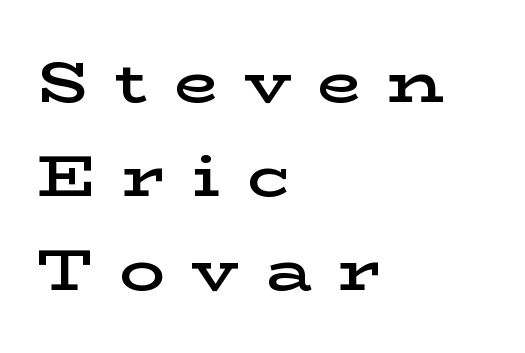
{"serif": "yes", "italic": "no", "bold": "semi", "weight": "semibold", "width": "wide", "stroke_contrast": "low", "x_height": "medium", "monospaced": "no", "underline": "no", "align": "left", "line_spacing": "normal", "line_spacing_ratio": 1.65, "letter_spacing": "wide", "letter_spacing_em": 0.46, "glyph_px": 57}
